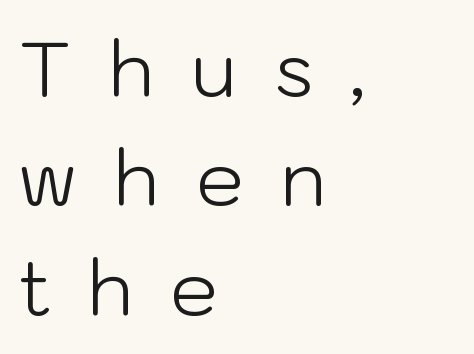
{"serif": "no", "italic": "no", "bold": "no", "weight": "light", "width": "normal", "stroke_contrast": "low", "x_height": "medium", "monospaced": "no", "underline": "no", "align": "left", "line_spacing": "normal", "line_spacing_ratio": 1.44, "letter_spacing": "wide", "letter_spacing_em": 0.48, "glyph_px": 76}
